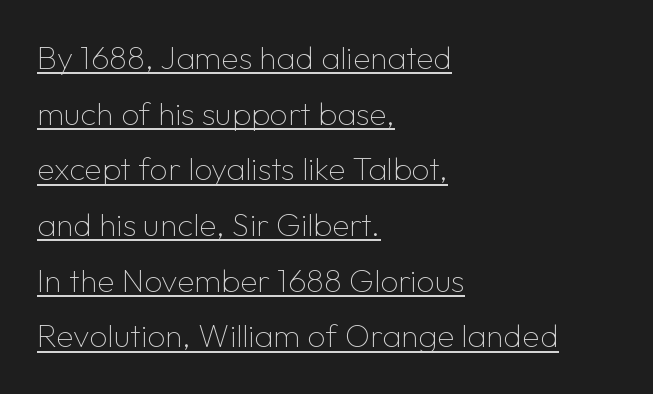
These lines are rendered in a variable-pitch font. Nope, not italic — everything's standing straight. Each letter's strokes conclude bluntly, with no projecting serifs. A classic flush-left, rag-right setting is used for this passage. Underlining? Definitely there. The gaps between neighbouring characters are ordinary and unremarkable.
